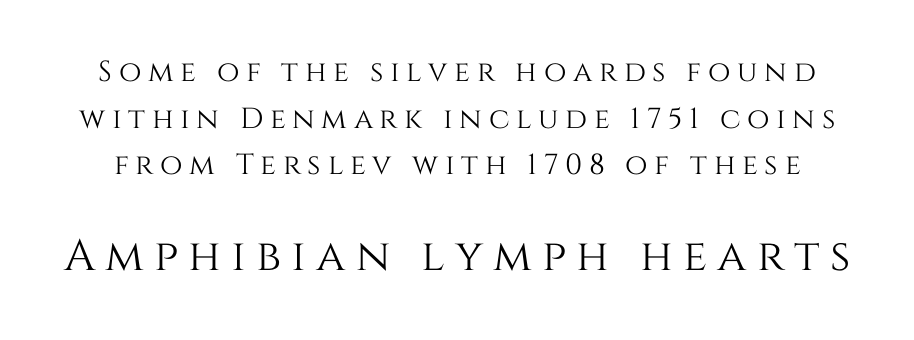
The image shows 44 px text type, upright; set normal line spacing (1.61x), unusually wide letter spacing (+0.23 em), not underlined; the second (bottom) block is 1.52x larger; medium stroke contrast and a large x-height.
